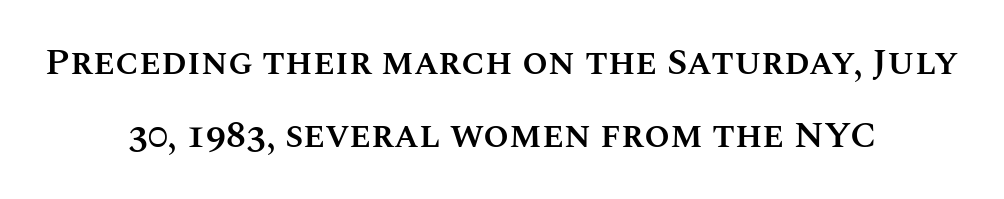
The rendering positions every line midway between the sides. These lines carry some extra weight — a demibold, not a full bold. Looks like regular typesetting: each glyph gets only the width it needs. Check under the words: just untouched page.
